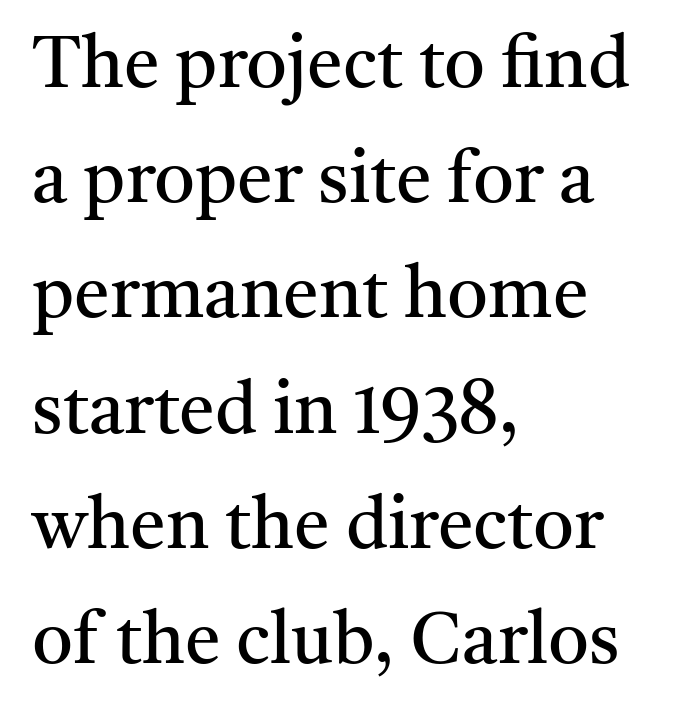
Think of a printed novel: that variable character pitch is what you see here. On a weight scale, this lands at 450 or below. Designer's note — italics off, roman on. The rendering uses a moderate line-height, typical for paragraphs. Just letters on the line, the space beneath them empty. If you drew a ruler down the left edge, every line would touch it.
